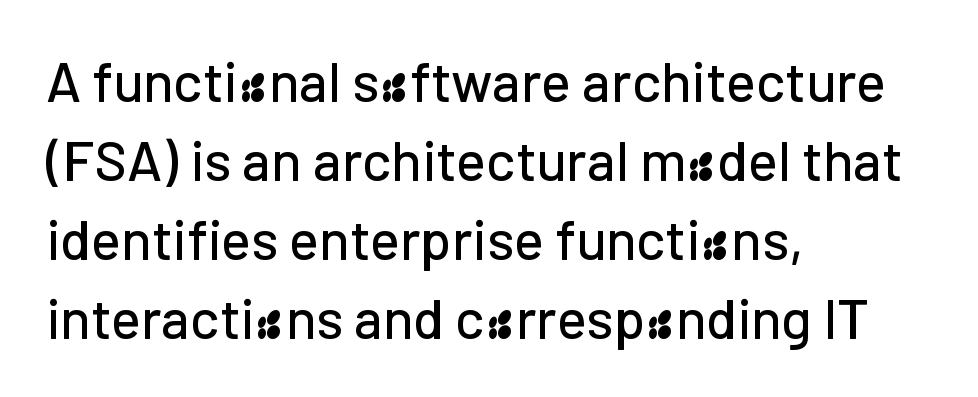
The image shows 56 px sans-serif type, upright; set left-aligned, normal line spacing (1.41x), normal letter spacing, not underlined; low stroke contrast and a medium x-height.
